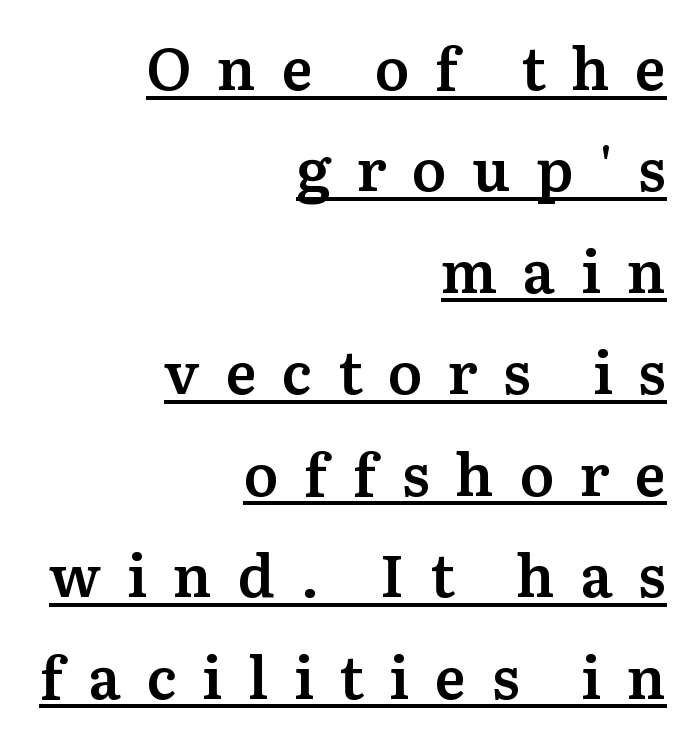
Is there an underline? Yes — a line sits under the letters. A bit beefed up — I'd call it semibold rather than bold. Typographically, this falls in the serif category. Looks like regular typesetting: each glyph gets only the width it needs.
